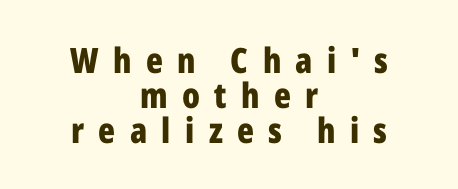
{"serif": "no", "italic": "no", "bold": "yes", "weight": "bold", "width": "condensed", "stroke_contrast": "low", "x_height": "medium", "monospaced": "no", "underline": "no", "align": "center", "line_spacing": "tight", "line_spacing_ratio": 1.0, "letter_spacing": "wide", "letter_spacing_em": 0.41, "glyph_px": 35}
